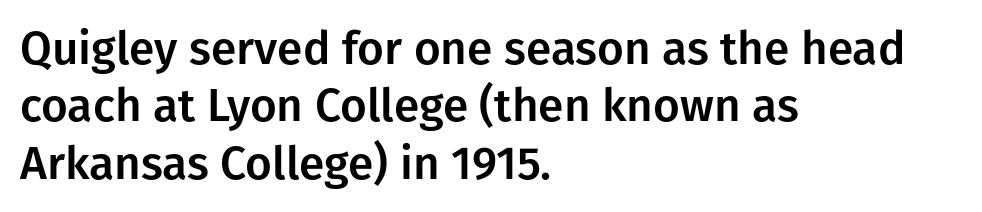
{"serif": "no", "italic": "no", "width": "normal", "stroke_contrast": "low", "x_height": "medium", "monospaced": "no", "underline": "no", "align": "left", "line_spacing": "normal", "line_spacing_ratio": 1.25, "letter_spacing": "normal", "letter_spacing_em": 0.0, "glyph_px": 46}
